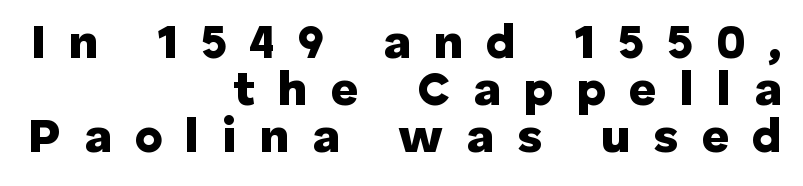
{"serif": "no", "italic": "no", "bold": "yes", "weight": "heavy", "width": "normal", "stroke_contrast": "low", "x_height": "medium", "monospaced": "no", "underline": "no", "align": "right", "line_spacing": "tight", "line_spacing_ratio": 0.98, "letter_spacing": "wide", "letter_spacing_em": 0.48, "glyph_px": 48}
